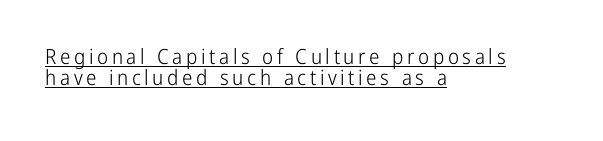
Q: Is the text bold? A: No.
Q: Is the text italic (slanted)? A: No, it is upright.
Q: Is the text underlined? A: Yes.
Q: How is the paragraph aligned? A: Left-aligned.
Q: Is the spacing between lines tight, normal or loose? A: Tight.
